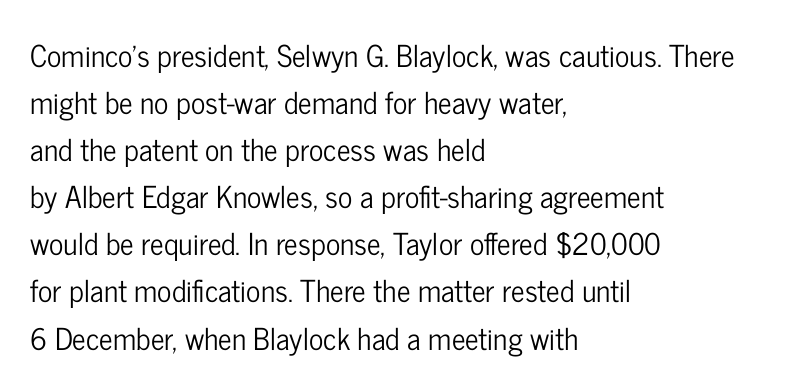
{"serif": "no", "italic": "no", "width": "condensed", "stroke_contrast": "low", "x_height": "medium", "monospaced": "no", "underline": "no", "align": "left", "line_spacing": "normal", "line_spacing_ratio": 1.57, "letter_spacing": "normal", "letter_spacing_em": 0.0, "glyph_px": 30}
